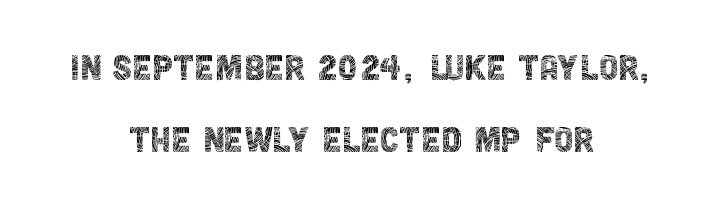
Q: Is the text bold? A: No.
Q: Is the text italic (slanted)? A: No, it is upright.
Q: Is the typeface a serif or a sans-serif typeface? A: Sans-serif.
Q: Is the text underlined? A: No.
Q: How is the paragraph aligned? A: Centered.
Q: Is the spacing between letters normal or unusually wide? A: Normal.
Q: Is the spacing between lines tight, normal or loose? A: Normal.
Q: Width (condensed, normal, or wide)? A: Condensed.
Q: x-height? A: Large.
Q: Monospaced? A: No.
